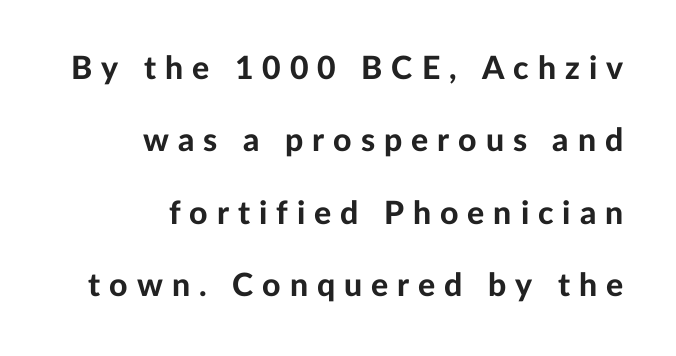
Q: Is the text bold? A: Yes.
Q: Is the text italic (slanted)? A: No, it is upright.
Q: Is the typeface a serif or a sans-serif typeface? A: Sans-serif.
Q: Is the text underlined? A: No.
Q: How is the paragraph aligned? A: Right-aligned.
Q: Is the spacing between letters normal or unusually wide? A: Unusually wide.
Q: Is the spacing between lines tight, normal or loose? A: Loose.
Q: Width (condensed, normal, or wide)? A: Normal.
Q: Stroke contrast? A: Low.
Q: x-height? A: Medium.
Q: Monospaced? A: No.
